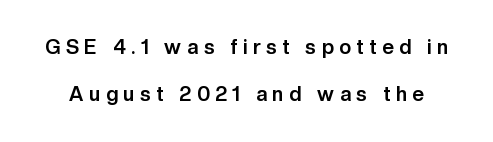
Q: Is the text bold? A: Yes.
Q: Is the text italic (slanted)? A: No, it is upright.
Q: Is the text underlined? A: No.
Q: Is the spacing between letters normal or unusually wide? A: Unusually wide.
Q: Is the spacing between lines tight, normal or loose? A: Loose.
